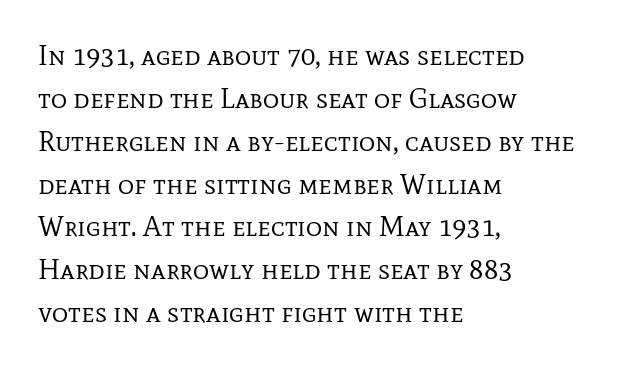
Q: Is the text bold? A: No.
Q: Is the text italic (slanted)? A: No, it is upright.
Q: Is the typeface a serif or a sans-serif typeface? A: Serif.
Q: Is the text underlined? A: No.
Q: How is the paragraph aligned? A: Left-aligned.
Q: Is the spacing between letters normal or unusually wide? A: Normal.
Q: Is the spacing between lines tight, normal or loose? A: Normal.
Q: Width (condensed, normal, or wide)? A: Normal.
Q: Stroke contrast? A: Low.
Q: x-height? A: Medium.
Q: Monospaced? A: No.
